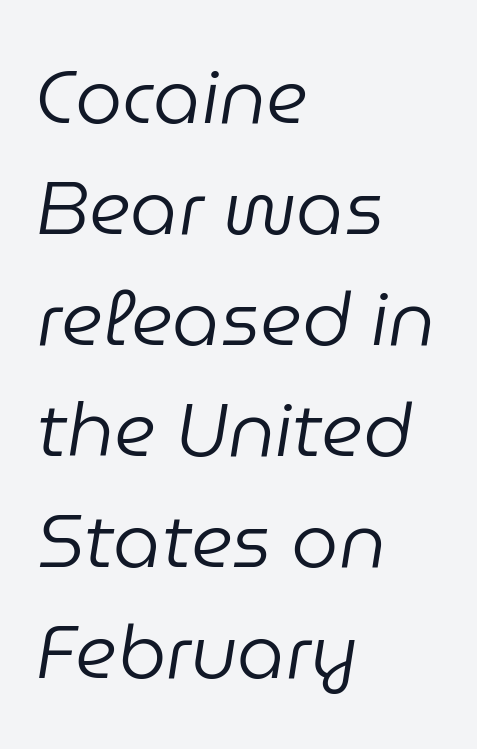
{"italic": "yes", "lean": "right", "slant_degrees": 9, "bold": "no", "weight": "regular", "width": "normal", "stroke_contrast": "low", "x_height": "medium", "monospaced": "no", "underline": "no", "align": "left", "line_spacing": "normal", "line_spacing_ratio": 1.48, "letter_spacing": "normal", "letter_spacing_em": 0.0, "glyph_px": 75}
